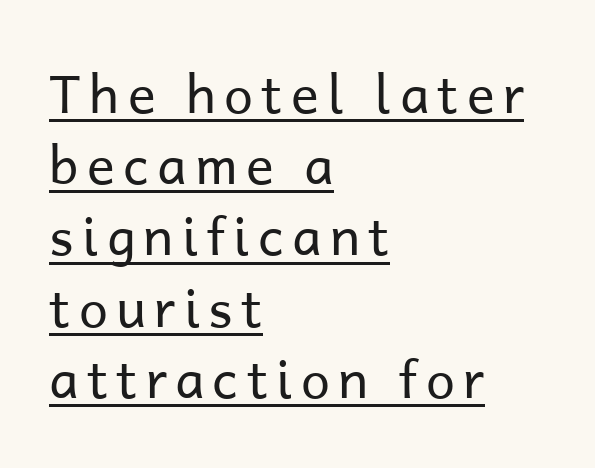
Q: Is the text bold? A: No.
Q: Is the text italic (slanted)? A: No, it is upright.
Q: Is the typeface a serif or a sans-serif typeface? A: Sans-serif.
Q: Is the text underlined? A: Yes.
Q: How is the paragraph aligned? A: Left-aligned.
Q: Is the spacing between lines tight, normal or loose? A: Normal.
Q: Width (condensed, normal, or wide)? A: Normal.
Q: Stroke contrast? A: Low.
Q: x-height? A: Medium.
Q: Monospaced? A: No.
